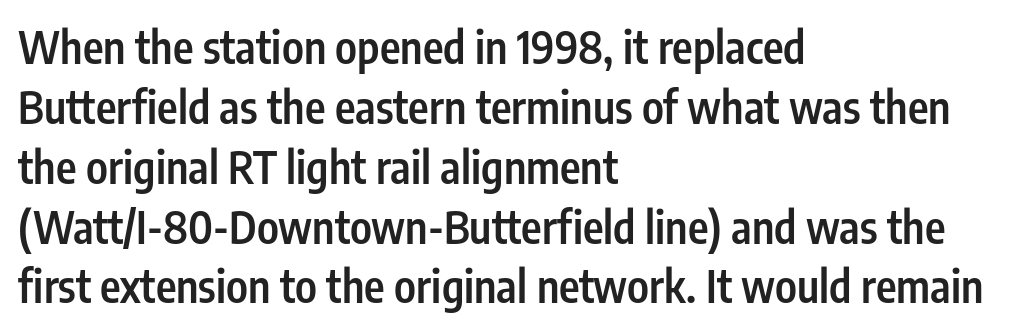
{"serif": "no", "italic": "no", "bold": "semi", "weight": "semibold", "width": "condensed", "stroke_contrast": "low", "x_height": "medium", "monospaced": "no", "underline": "no", "align": "left", "line_spacing": "normal", "line_spacing_ratio": 1.36, "letter_spacing": "normal", "letter_spacing_em": 0.0, "glyph_px": 44}
